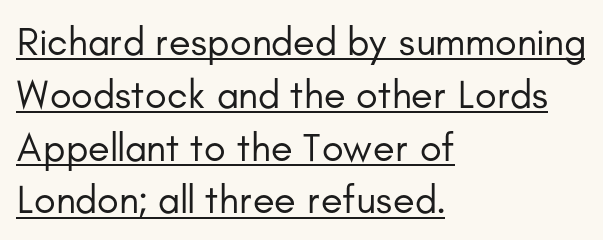
{"serif": "no", "italic": "no", "bold": "no", "weight": "regular", "width": "normal", "stroke_contrast": "low", "x_height": "small", "monospaced": "no", "underline": "yes", "align": "left", "line_spacing": "normal", "line_spacing_ratio": 1.32, "letter_spacing": "normal", "letter_spacing_em": 0.0, "glyph_px": 40}
